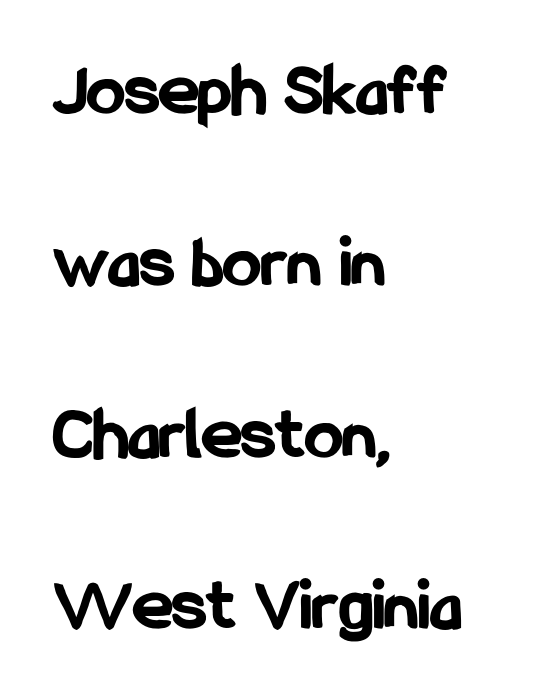
Look at the stroke-to-counter ratio: heavy, a bold. How are the letters spaced? Ordinarily, with no added tracking. Lines of text with bare space underneath. This rendering employs a face without finishing strokes, i.e., a sans-serif. Alignment: flush left.
